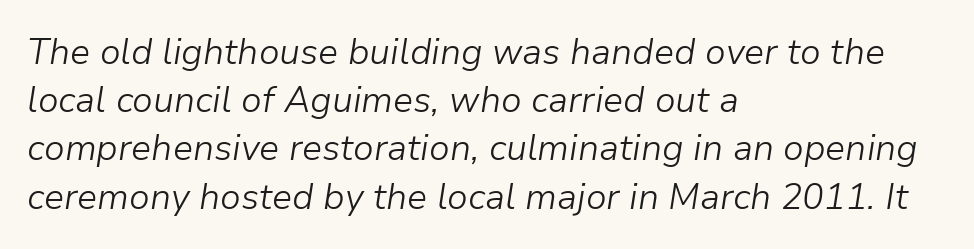
{"italic": "yes", "lean": "right", "slant_degrees": 9, "bold": "no", "weight": "light", "width": "normal", "stroke_contrast": "low", "x_height": "medium", "monospaced": "no", "underline": "no", "align": "left", "line_spacing": "normal", "line_spacing_ratio": 1.34, "letter_spacing": "normal", "letter_spacing_em": 0.0, "glyph_px": 36}
